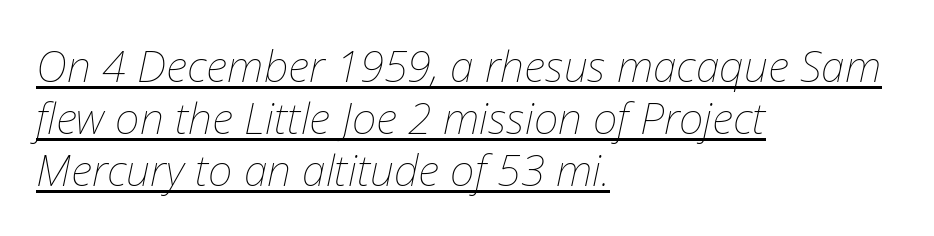
Q: Is the text bold? A: No.
Q: Is the text italic (slanted)? A: Yes, it leans right by about 12 degrees.
Q: Is the text underlined? A: Yes.
Q: How is the paragraph aligned? A: Left-aligned.
Q: Is the spacing between letters normal or unusually wide? A: Normal.
Q: Width (condensed, normal, or wide)? A: Normal.
Q: Stroke contrast? A: Low.
Q: x-height? A: Medium.
Q: Monospaced? A: No.
